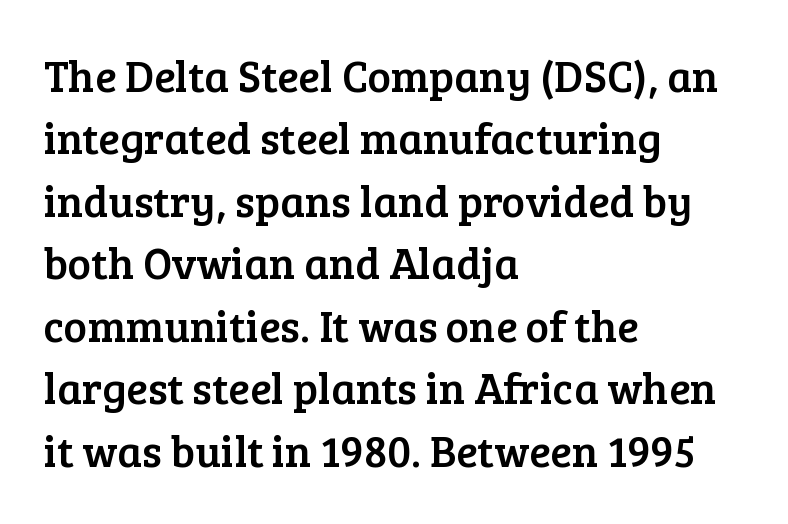
Has an underline been added? It has not. Look at the bottom of the vertical strokes: they flare into serifs here. Left-aligned paragraph, ragged on the right. Proportional: the letters do not fall into vertical columns.
